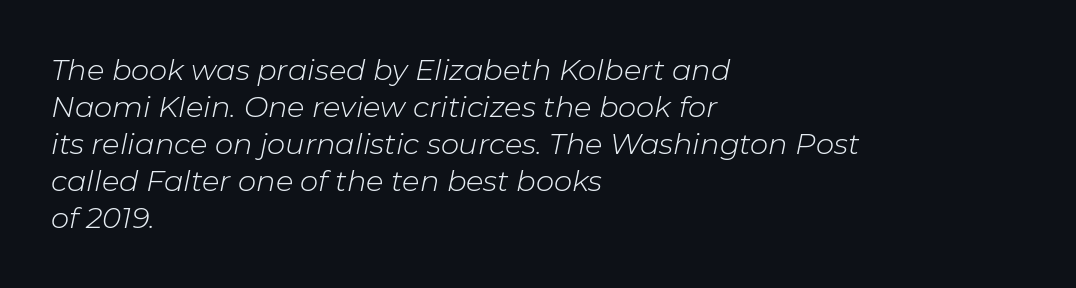
{"italic": "yes", "lean": "right", "slant_degrees": 11, "bold": "no", "weight": "light", "width": "normal", "stroke_contrast": "low", "x_height": "medium", "monospaced": "no", "underline": "no", "align": "left", "line_spacing": "normal", "line_spacing_ratio": 1.28, "letter_spacing": "normal", "letter_spacing_em": 0.0, "glyph_px": 29}
